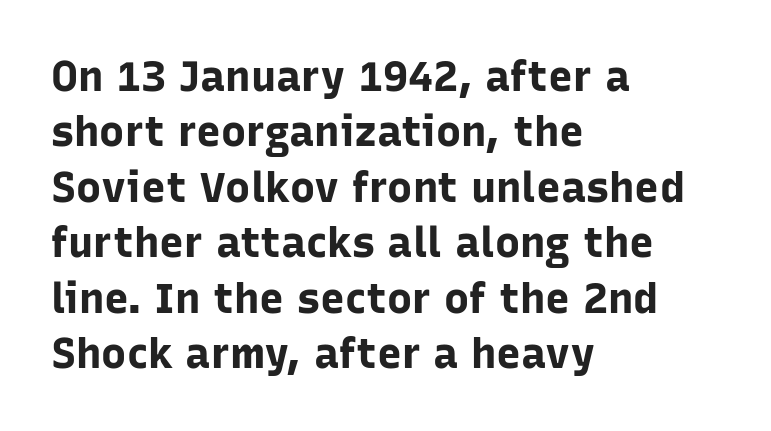
{"serif": "no", "italic": "no", "bold": "yes", "weight": "bold", "width": "normal", "stroke_contrast": "low", "x_height": "medium", "monospaced": "no", "underline": "no", "align": "left", "line_spacing": "normal", "line_spacing_ratio": 1.32, "letter_spacing": "normal", "letter_spacing_em": 0.0, "glyph_px": 42}
